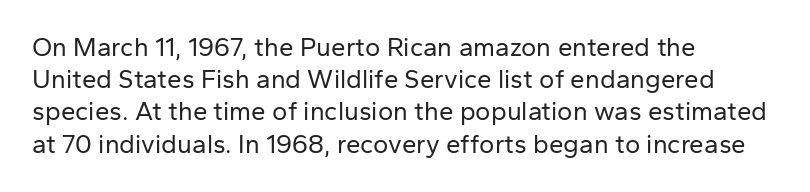
No letter is thick-stroked: the sample isn't bold. The lettering stays uniformly vertical, giving the passage a roman look. This sample uses plain, unmodified letter spacing. These lines stack with their left ends in a neat column. The gap between lines stays unmarked.
